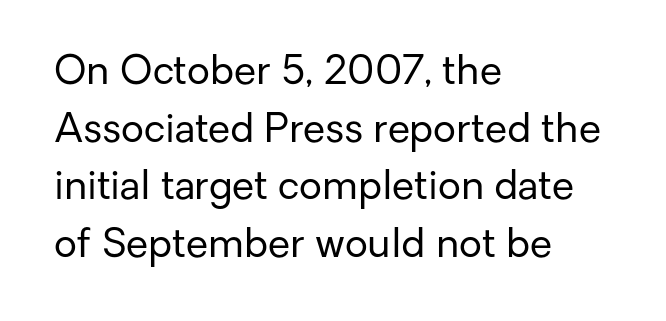
There is no visible air inserted between adjacent glyphs. This sample is left-justified, so line endings fall wherever the words run out. Unlike a traditional serif, this face leaves its strokes unadorned. Words float on clear page, feet unadorned. The letters advance in unequal steps, a hallmark of proportional type.
